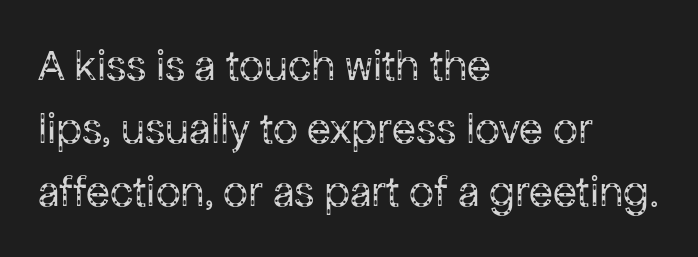
One-word summary of the alignment: left. Vertical spacing — default. A roman cut, with each character standing at attention. You could call the tracking neutral — neither tight nor loose. Do the characters align in a grid? No, the font is proportional.
